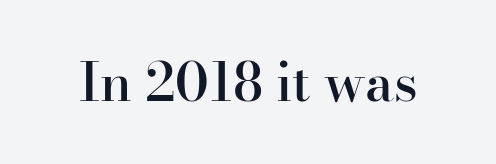
Q: Is the text bold? A: Semi-bold.
Q: Is the text italic (slanted)? A: No, it is upright.
Q: Is the typeface a serif or a sans-serif typeface? A: Serif.
Q: Is the text underlined? A: No.
Q: Is the spacing between letters normal or unusually wide? A: Normal.
Q: Width (condensed, normal, or wide)? A: Normal.
Q: Stroke contrast? A: High.
Q: x-height? A: Small.
Q: Monospaced? A: No.
